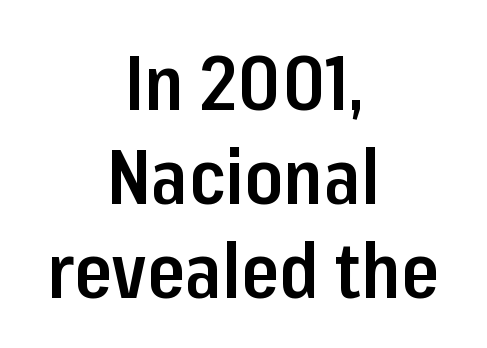
The image shows 77 px semibold, condensed sans-serif type, upright; set centered, line spacing 1.22x, normal letter spacing, not underlined; low stroke contrast and a medium x-height.
